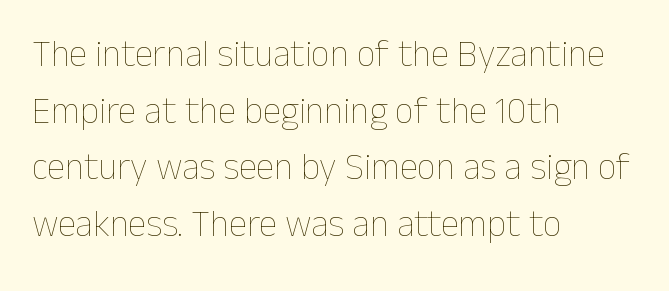
{"italic": "no", "bold": "no", "weight": "thin", "width": "normal", "stroke_contrast": "low", "x_height": "medium", "monospaced": "no", "underline": "no", "align": "left", "line_spacing": "normal", "line_spacing_ratio": 1.53, "letter_spacing": "normal", "letter_spacing_em": 0.0, "glyph_px": 37}
